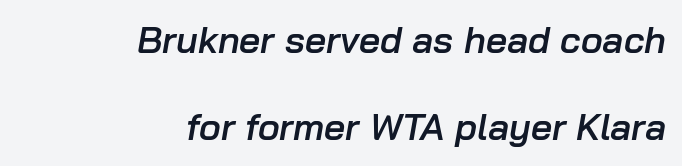
{"italic": "yes", "lean": "right", "slant_degrees": 10, "bold": "semi", "weight": "semibold", "width": "normal", "stroke_contrast": "low", "x_height": "medium", "monospaced": "no", "underline": "no", "align": "right", "line_spacing": "loose", "line_spacing_ratio": 2.34, "letter_spacing": "normal", "letter_spacing_em": 0.0, "glyph_px": 37}
